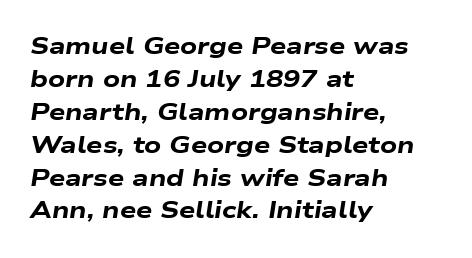
Interline gaps are of average width in this sample. Does extra space separate the letters? No, they use regular spacing. A full-strength bold gives these letters their thick strokes. Descender tails drop into unmarked territory. Teacher's note: observe the even left margin — that is flush-left alignment.
